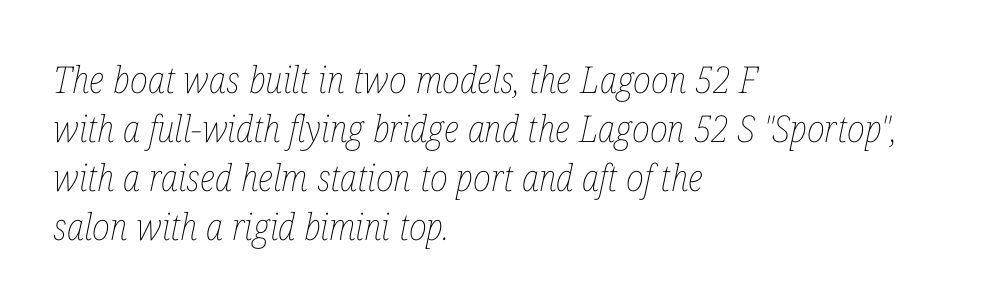
Where is the straight margin? On the left. Compared with a typical body face, this is equally light or lighter still. Nothing unusual about the tracking: characters are spaced as the font intends. The rows are spaced the way most documents space them. Varying glyph widths throughout — classic text-font behaviour.
